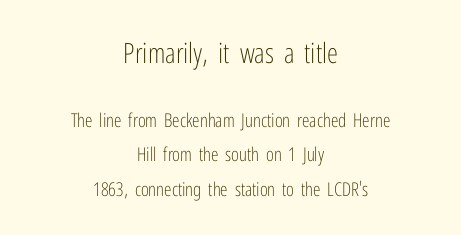
Q: Is the text bold? A: No.
Q: Is the text italic (slanted)? A: No, it is upright.
Q: Is the typeface a serif or a sans-serif typeface? A: Sans-serif.
Q: Is the text underlined? A: No.
Q: How is the paragraph aligned? A: Centered.
Q: Is the spacing between letters normal or unusually wide? A: Normal.
Q: Which block of text is set in a larger size, the first (top) or the second (bottom)? A: The first (top) one.
Q: Width (condensed, normal, or wide)? A: Condensed.
Q: Stroke contrast? A: Low.
Q: x-height? A: Medium.
Q: Monospaced? A: No.
